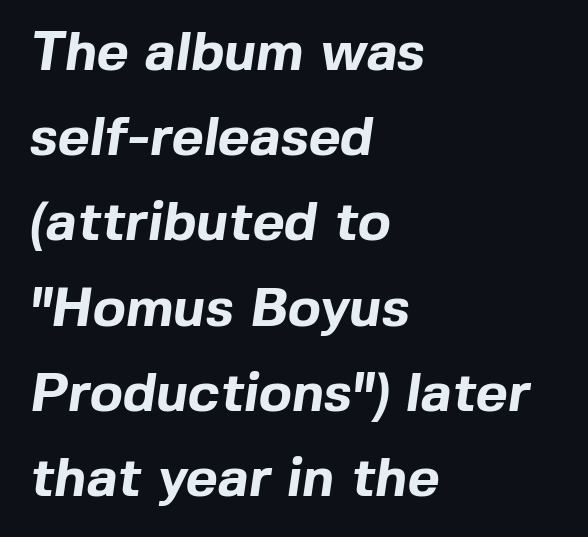
Q: Is the text bold? A: Yes.
Q: Is the typeface a serif or a sans-serif typeface? A: Sans-serif.
Q: Is the text underlined? A: No.
Q: How is the paragraph aligned? A: Left-aligned.
Q: Is the spacing between letters normal or unusually wide? A: Normal.
Q: Is the spacing between lines tight, normal or loose? A: Normal.
Q: Width (condensed, normal, or wide)? A: Normal.
Q: x-height? A: Medium.
Q: Monospaced? A: No.
